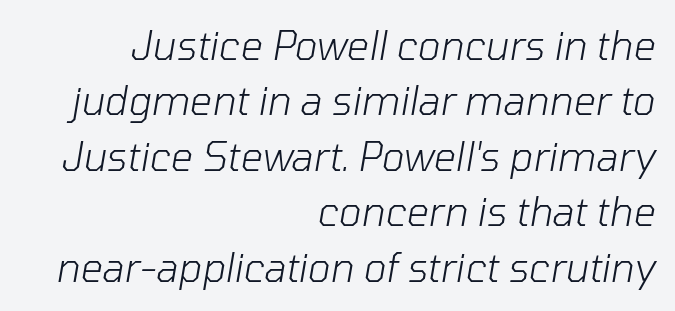
The image shows 39 px light type, italic (leaning right); set right-aligned, normal line spacing (1.42x), normal letter spacing, not underlined; low stroke contrast and a medium x-height.
